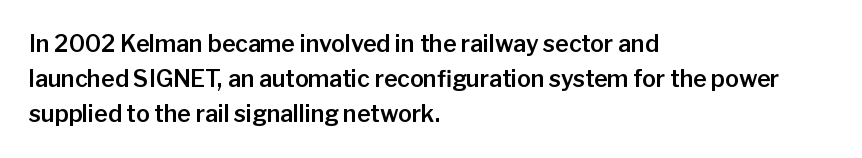
The designer left line spacing at the default. The face used here is rendered with its standard letterfit. The letters stand upright; this is a roman face. The rag falls on the right side of this text block. The words here are not underlined.
